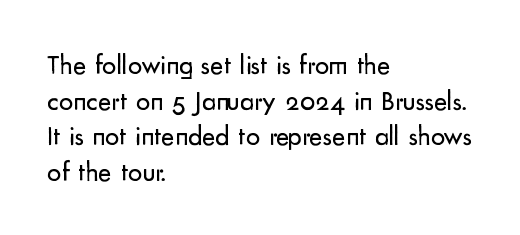
Q: Is the text bold? A: No.
Q: Is the text italic (slanted)? A: No, it is upright.
Q: Is the typeface a serif or a sans-serif typeface? A: Sans-serif.
Q: Is the text underlined? A: No.
Q: How is the paragraph aligned? A: Left-aligned.
Q: Is the spacing between letters normal or unusually wide? A: Normal.
Q: Is the spacing between lines tight, normal or loose? A: Normal.
Q: Width (condensed, normal, or wide)? A: Normal.
Q: Stroke contrast? A: Low.
Q: x-height? A: Small.
Q: Monospaced? A: No.
